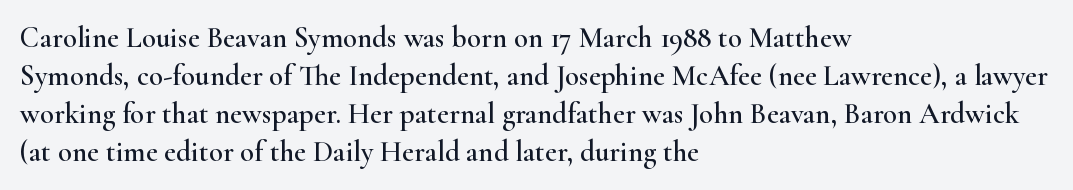
Q: Is the text italic (slanted)? A: No, it is upright.
Q: Is the typeface a serif or a sans-serif typeface? A: Serif.
Q: Is the text underlined? A: No.
Q: How is the paragraph aligned? A: Left-aligned.
Q: Is the spacing between letters normal or unusually wide? A: Normal.
Q: Is the spacing between lines tight, normal or loose? A: Normal.
Q: Width (condensed, normal, or wide)? A: Wide.
Q: Stroke contrast? A: High.
Q: x-height? A: Small.
Q: Monospaced? A: No.
